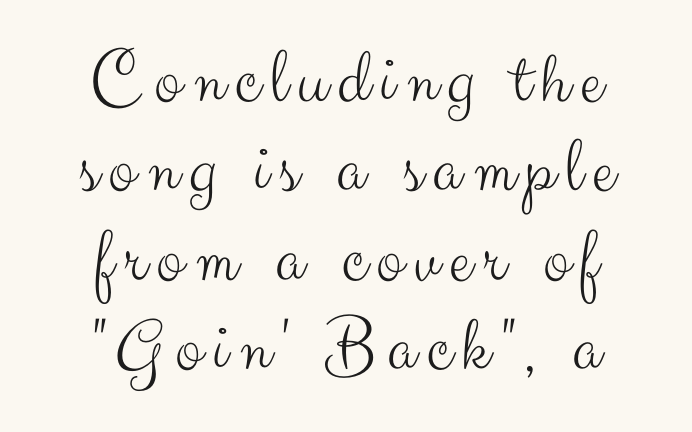
Q: Is the text bold? A: No.
Q: Is the text italic (slanted)? A: Yes.
Q: Is the typeface a serif or a sans-serif typeface? A: Sans-serif.
Q: Is the text underlined? A: No.
Q: How is the paragraph aligned? A: Centered.
Q: Is the spacing between lines tight, normal or loose? A: Tight.
Q: Width (condensed, normal, or wide)? A: Normal.
Q: Stroke contrast? A: Medium.
Q: x-height? A: Small.
Q: Monospaced? A: No.
